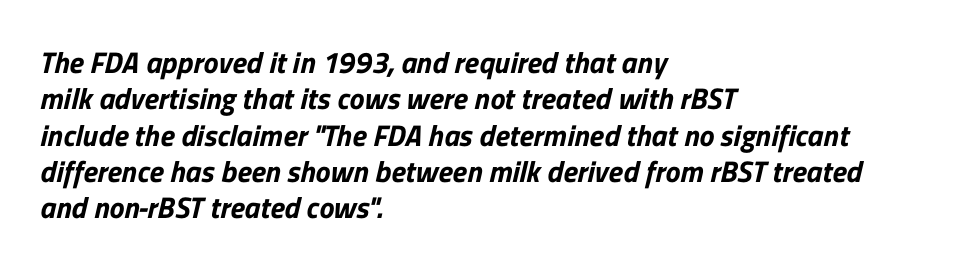
Grotesque or geometric, the face here clearly has no serifs. The compositor pushed each line to the left boundary. Unmarked baselines from the first word to the last. Inter-character spacing is left at the font's built-in metrics.
